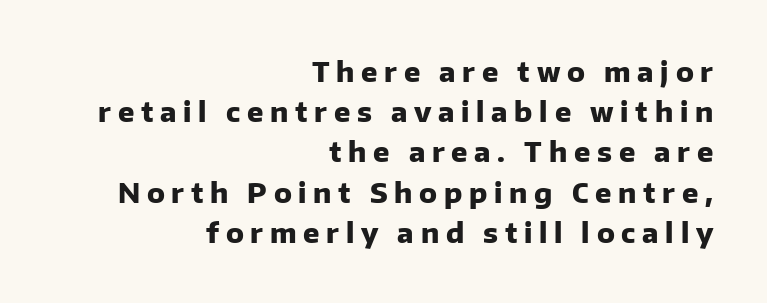
{"italic": "no", "bold": "yes", "underline": "no", "align": "right", "line_spacing": "normal", "line_spacing_ratio": 1.49, "letter_spacing": "wide", "letter_spacing_em": 0.25, "glyph_px": 27}
